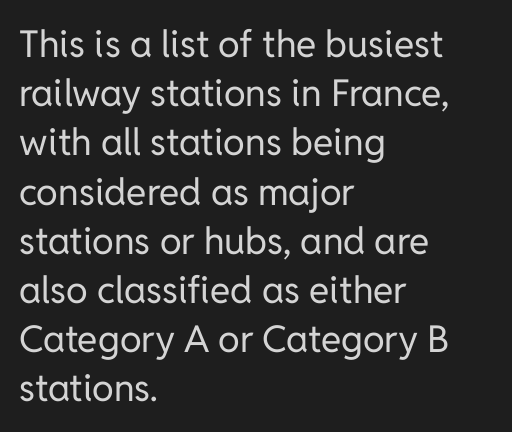
The image shows 37 px regular-weight sans-serif type, upright; set left-aligned, normal line spacing (1.33x), normal letter spacing, not underlined; low stroke contrast and a medium x-height.
